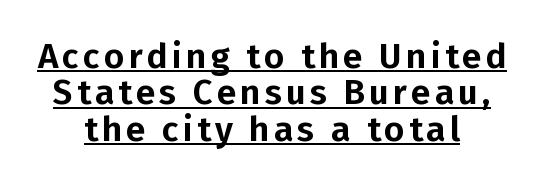
You could not count columns in this text — the font is proportionally spaced. Every row of glyphs is offset so its center matches the block's center. Underlining? Definitely there. Notice how the stems are strictly vertical — no italics here. The vertical gap from one line to the next is small. You can tell from the bare stems that sans-serif type was used.
